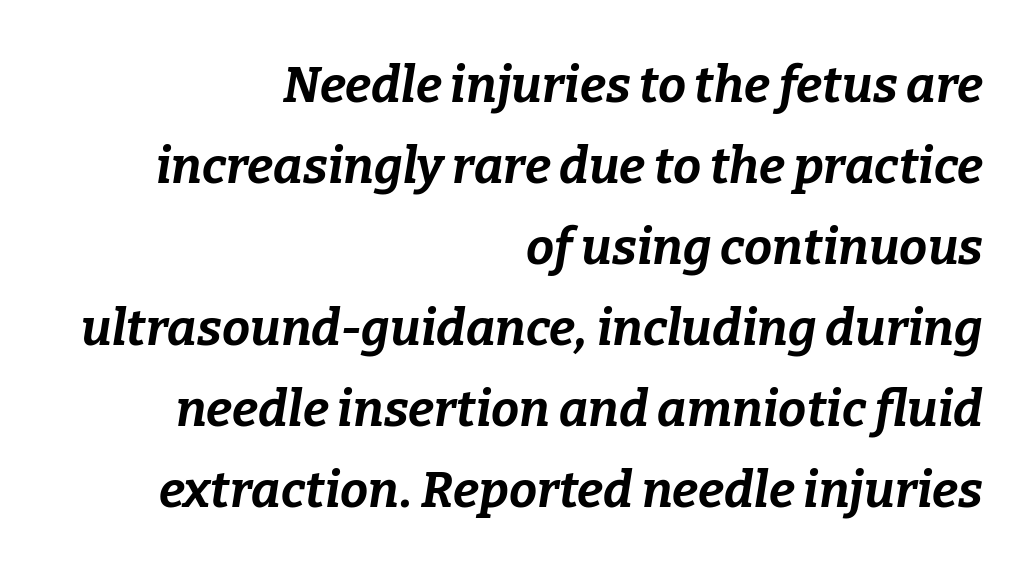
The image shows 50 px bold type, italic (leaning right); set right-aligned, normal line spacing (1.62x), normal letter spacing, not underlined; low stroke contrast and a medium x-height.
